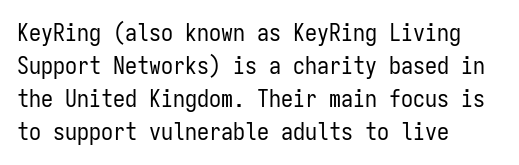
{"italic": "no", "bold": "no", "underline": "no", "align": "left", "line_spacing": "normal", "line_spacing_ratio": 1.38, "letter_spacing": "normal", "letter_spacing_em": 0.0, "glyph_px": 24}
